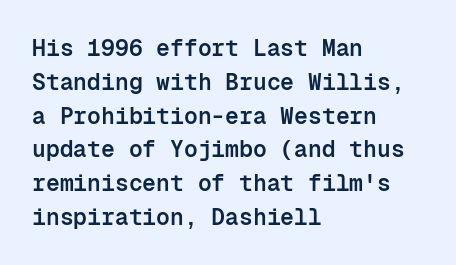
{"italic": "no", "bold": "semi", "underline": "no", "align": "left", "line_spacing": "normal", "line_spacing_ratio": 1.47, "letter_spacing": "normal", "letter_spacing_em": 0.0, "glyph_px": 23}
